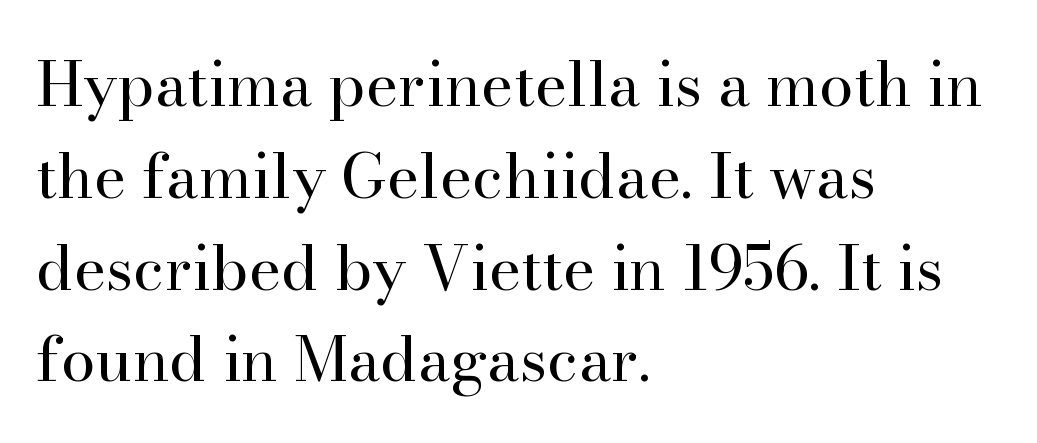
The image shows 62 px regular-weight serif type, upright; set left-aligned, normal line spacing (1.48x), normal letter spacing, not underlined; high stroke contrast and a small x-height.
